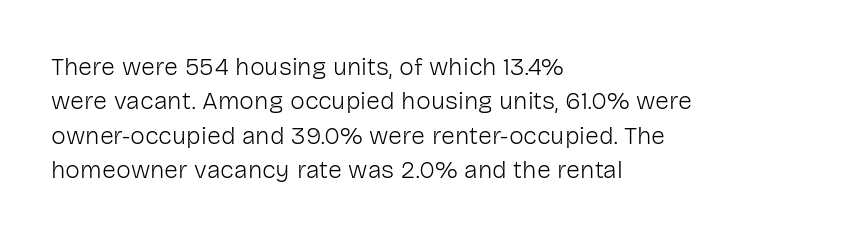
The image shows 25 px text type, upright; set left-aligned, normal line spacing (1.38x), normal letter spacing, not underlined.
